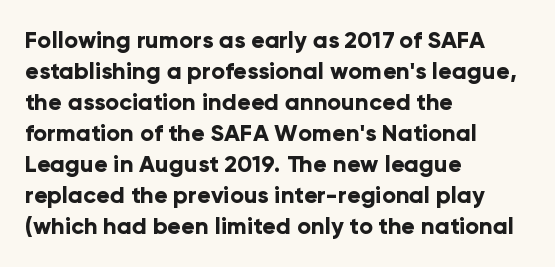
Q: Is the text bold? A: Yes.
Q: Is the text italic (slanted)? A: No, it is upright.
Q: Is the text underlined? A: No.
Q: How is the paragraph aligned? A: Left-aligned.
Q: Is the spacing between letters normal or unusually wide? A: Normal.
Q: Is the spacing between lines tight, normal or loose? A: Normal.
